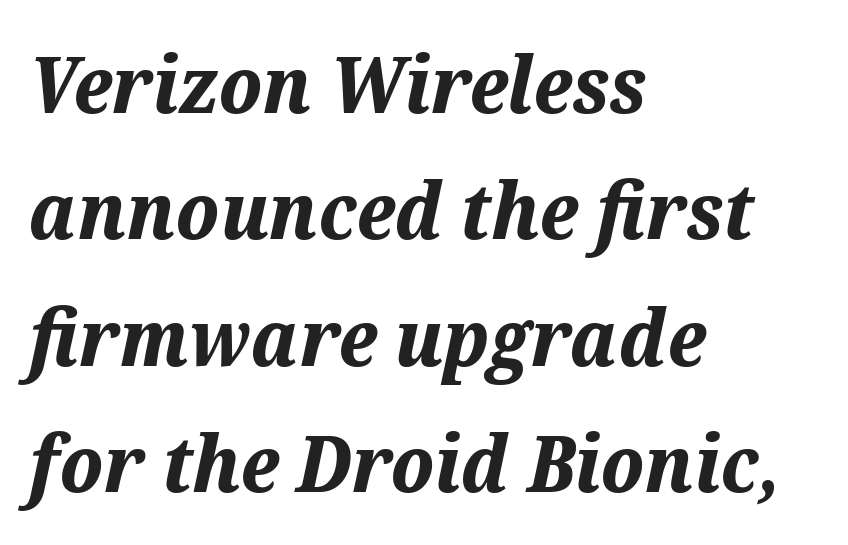
The image shows 79 px bold type, italic (leaning right); set left-aligned, normal line spacing (1.6x), normal letter spacing, not underlined; medium stroke contrast and a medium x-height.
